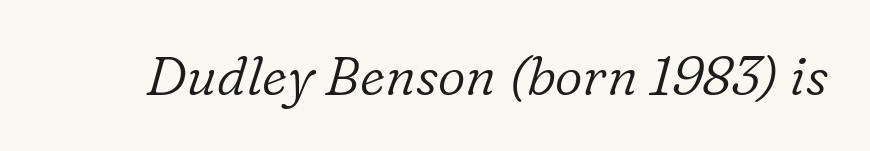
How are the letters spaced? Ordinarily, with no added tracking. Is the type slanted? Yes — the strokes lean at a clear angle. The space directly below the letters is spotless. Classification — serif. This sample has the flowing, uneven cadence of proportional lettering.
